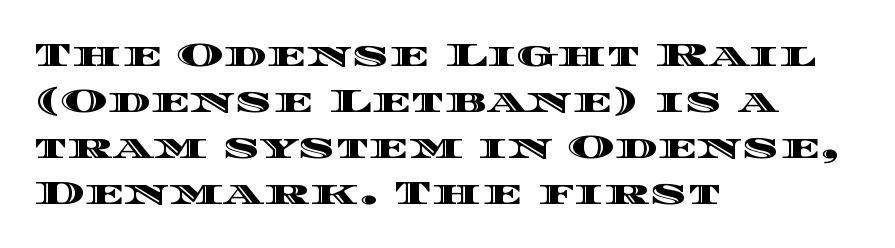
What stands out about the letter spacing? Nothing — it is the standard amount. Does the leading feel generous? No, just average. Reading down the block, your eye returns to a fixed left position each line. Varying glyph widths throughout — classic text-font behaviour. This sample uses an upright cut, with every glyph sitting square on the baseline. Underlining? Definitely not there.
